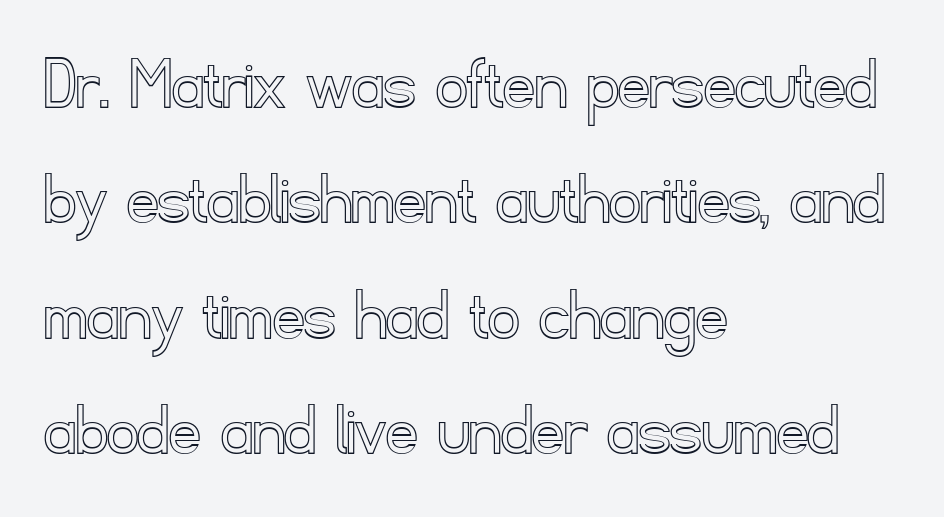
{"italic": "no", "width": "normal", "x_height": "small", "monospaced": "no", "underline": "no", "align": "left", "line_spacing": "normal", "line_spacing_ratio": 1.5, "letter_spacing": "normal", "letter_spacing_em": 0.0, "glyph_px": 77}
